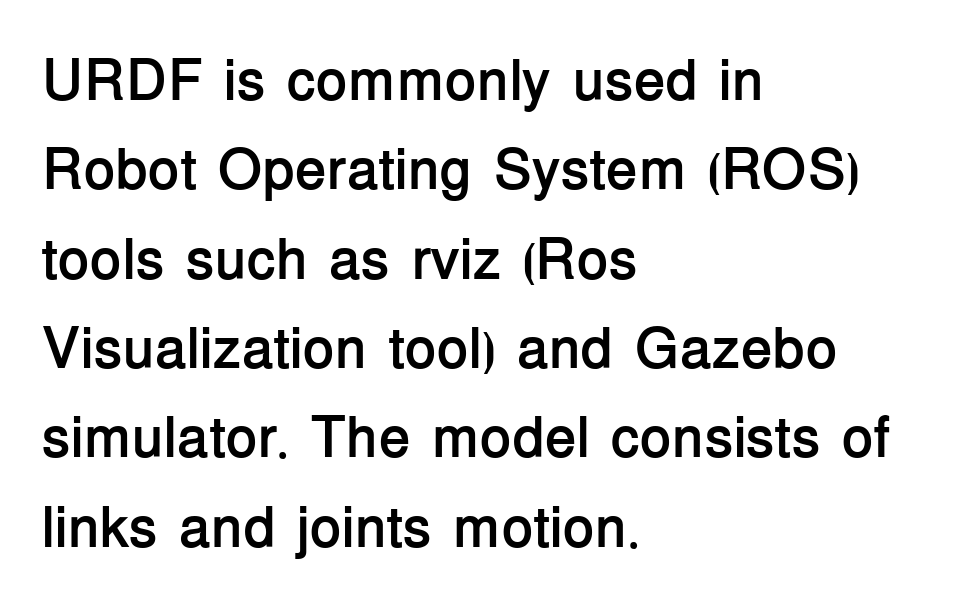
Set as a true bold cut, around the 700 mark. The passage shown is typed in a proportional face where columns would drift. Quick note: underline off. In terms of posture, this sample is upright.
